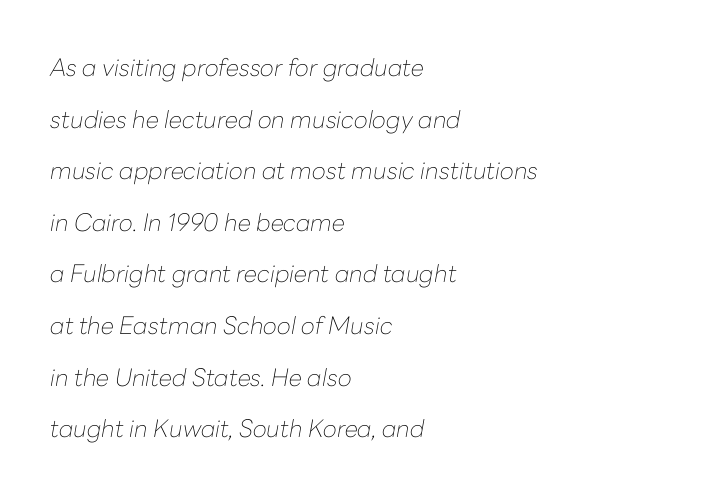
Q: Is the text bold? A: No.
Q: Is the text italic (slanted)? A: Yes, it leans right by about 10 degrees.
Q: Is the text underlined? A: No.
Q: How is the paragraph aligned? A: Left-aligned.
Q: Is the spacing between letters normal or unusually wide? A: Normal.
Q: Is the spacing between lines tight, normal or loose? A: Loose.
